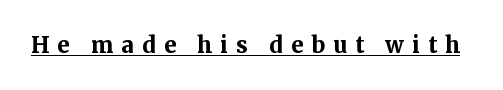
Stroke thickness is high; the sample reads as a true bold. Caption: lettering with a line underneath. This is the regular roman posture of the typeface. The letterforms stand isolated, each surrounded by extra space.
